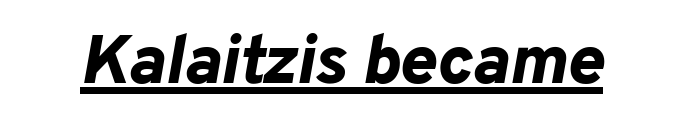
Q: Is the text bold? A: Yes.
Q: Is the text italic (slanted)? A: Yes, it leans right by about 10 degrees.
Q: Is the text underlined? A: Yes.
Q: Is the spacing between letters normal or unusually wide? A: Normal.
Q: Width (condensed, normal, or wide)? A: Normal.
Q: Stroke contrast? A: Low.
Q: x-height? A: Medium.
Q: Monospaced? A: No.
